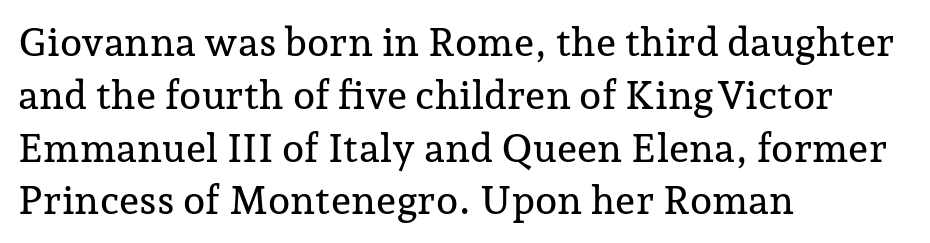
{"serif": "yes", "italic": "no", "width": "normal", "stroke_contrast": "low", "x_height": "medium", "monospaced": "no", "underline": "no", "align": "left", "line_spacing": "normal", "line_spacing_ratio": 1.32, "letter_spacing": "normal", "letter_spacing_em": 0.0, "glyph_px": 40}
